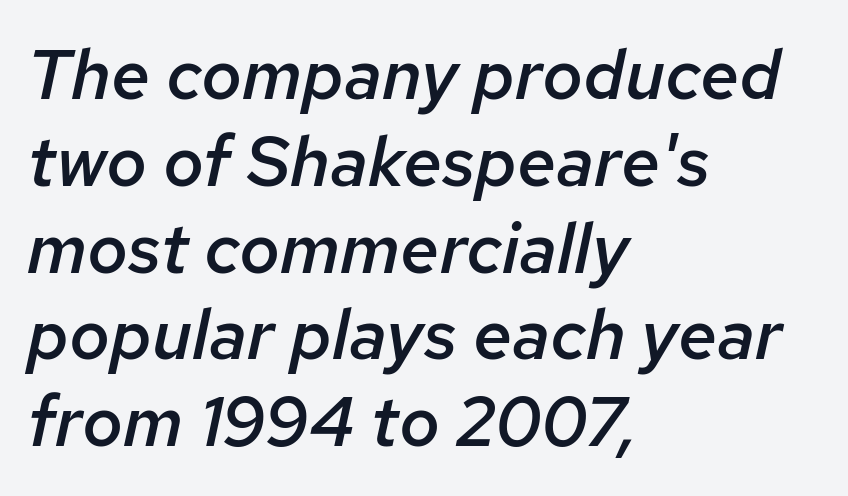
Descender tails drop into unmarked territory. Moderately thickened strokes mark this as semibold type. The ragged edge is on the right, which tells us the setting is flush left. Would a proofreader flag this as italicized? Yes. Between one letter and the next there's only the usual sliver of space.
